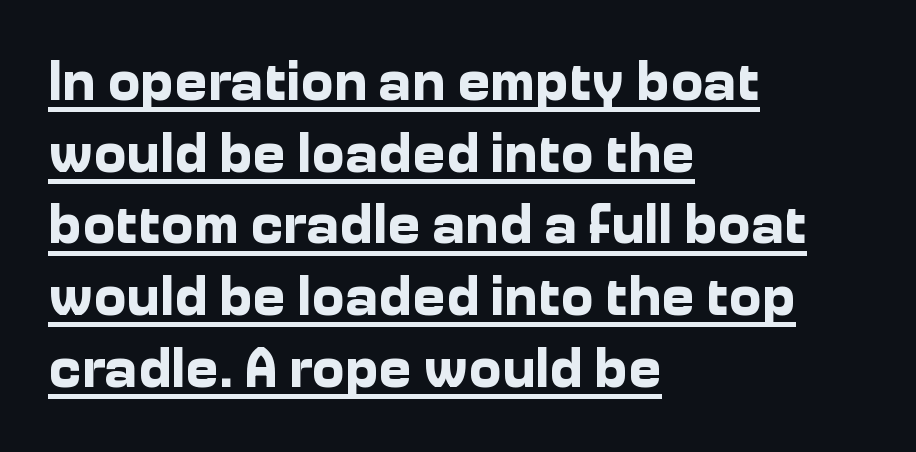
Q: Is the text bold? A: Yes.
Q: Is the text italic (slanted)? A: No, it is upright.
Q: Is the typeface a serif or a sans-serif typeface? A: Sans-serif.
Q: Is the text underlined? A: Yes.
Q: How is the paragraph aligned? A: Left-aligned.
Q: Is the spacing between letters normal or unusually wide? A: Normal.
Q: Is the spacing between lines tight, normal or loose? A: Normal.
Q: Width (condensed, normal, or wide)? A: Normal.
Q: Stroke contrast? A: Low.
Q: x-height? A: Medium.
Q: Monospaced? A: No.
